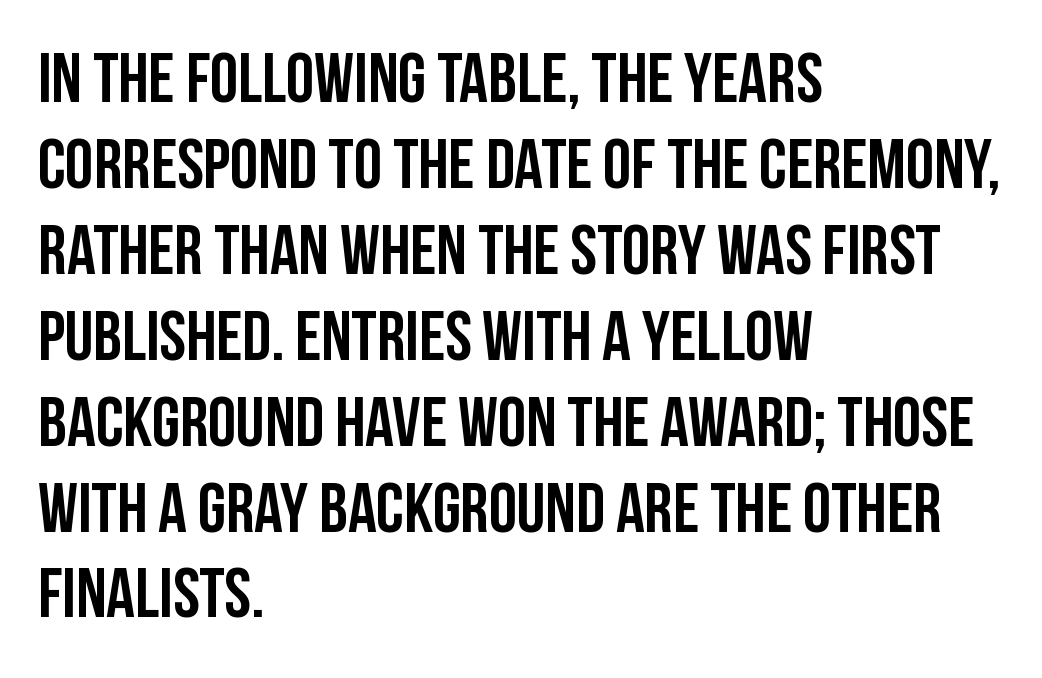
Q: Is the text italic (slanted)? A: No, it is upright.
Q: Is the typeface a serif or a sans-serif typeface? A: Sans-serif.
Q: Is the text underlined? A: No.
Q: How is the paragraph aligned? A: Left-aligned.
Q: Is the spacing between letters normal or unusually wide? A: Normal.
Q: Width (condensed, normal, or wide)? A: Condensed.
Q: Stroke contrast? A: Low.
Q: x-height? A: Large.
Q: Monospaced? A: No.
